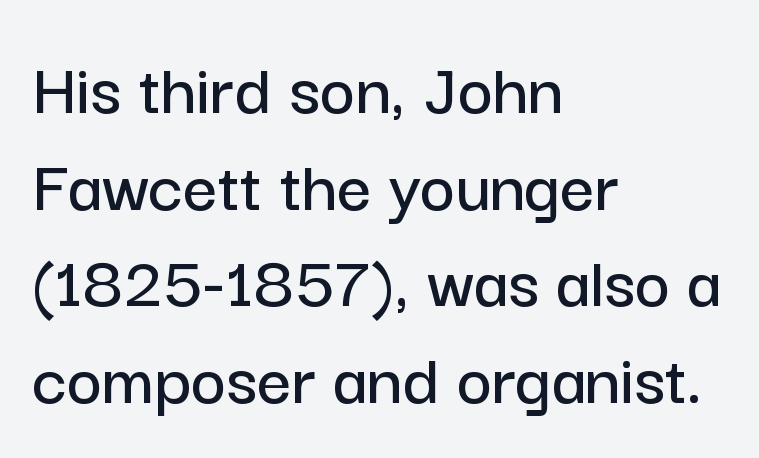
Q: Is the text italic (slanted)? A: No, it is upright.
Q: Is the typeface a serif or a sans-serif typeface? A: Sans-serif.
Q: Is the text underlined? A: No.
Q: How is the paragraph aligned? A: Left-aligned.
Q: Is the spacing between letters normal or unusually wide? A: Normal.
Q: Is the spacing between lines tight, normal or loose? A: Normal.
Q: Width (condensed, normal, or wide)? A: Normal.
Q: Stroke contrast? A: Low.
Q: x-height? A: Medium.
Q: Monospaced? A: No.
